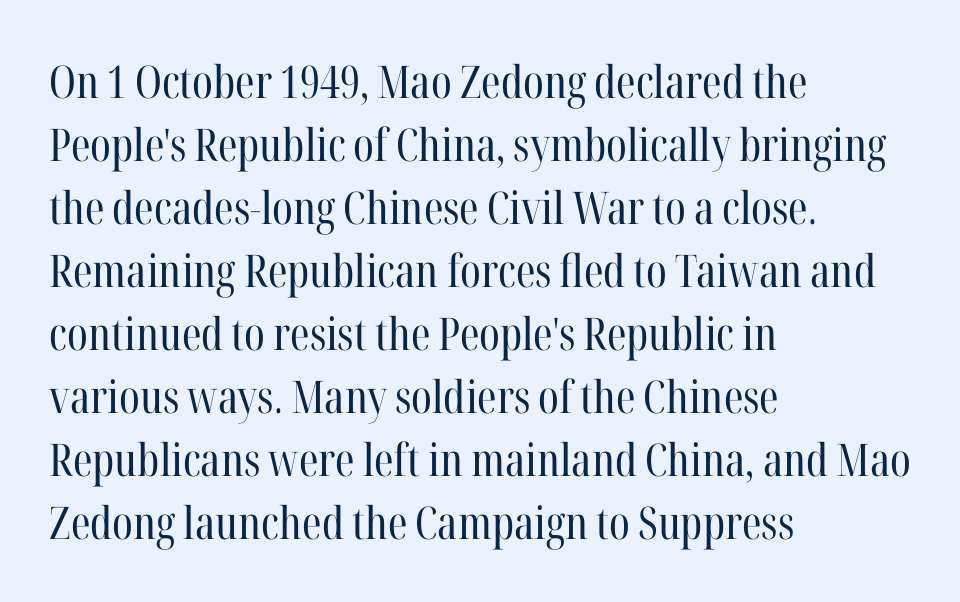
Q: Is the text bold? A: No.
Q: Is the text italic (slanted)? A: No, it is upright.
Q: Is the typeface a serif or a sans-serif typeface? A: Serif.
Q: Is the text underlined? A: No.
Q: How is the paragraph aligned? A: Left-aligned.
Q: Is the spacing between letters normal or unusually wide? A: Normal.
Q: Is the spacing between lines tight, normal or loose? A: Normal.
Q: Width (condensed, normal, or wide)? A: Condensed.
Q: Stroke contrast? A: High.
Q: x-height? A: Medium.
Q: Monospaced? A: No.
